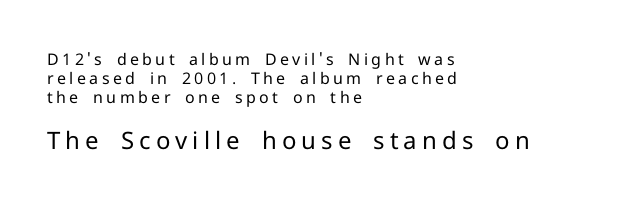
Q: Is the text bold? A: No.
Q: Is the text italic (slanted)? A: No, it is upright.
Q: Is the text underlined? A: No.
Q: How is the paragraph aligned? A: Left-aligned.
Q: Is the spacing between letters normal or unusually wide? A: Unusually wide.
Q: Which block of text is set in a larger size, the first (top) or the second (bottom)? A: The second (bottom) one.
